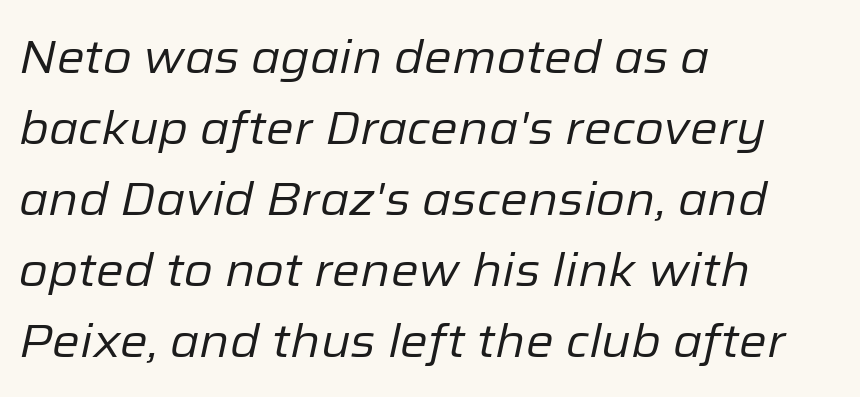
The specimen reads as italic at a glance. Note the varied advance widths — an 'i' is clearly narrower than an 'm'. No word sits above an underline. The face used here is rendered with its standard letterfit.
